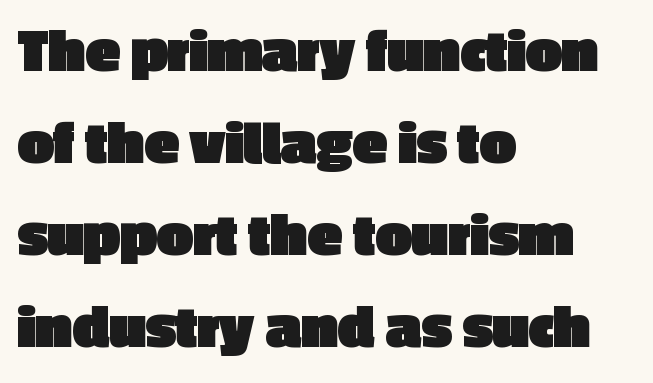
You can tell from the bare stems that sans-serif type was used. Compared with typical body copy, the letter spacing here is the same. The words here are not underlined. Heavy-handed strokes throughout: this text is bold.
